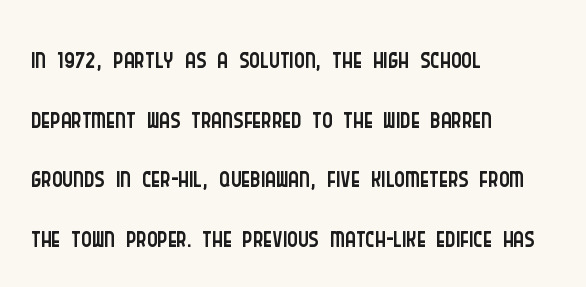
The image shows 40 px light, condensed sans-serif type, upright; set left-aligned, normal line spacing (1.49x), normal letter spacing, not underlined; low stroke contrast and a large x-height.
